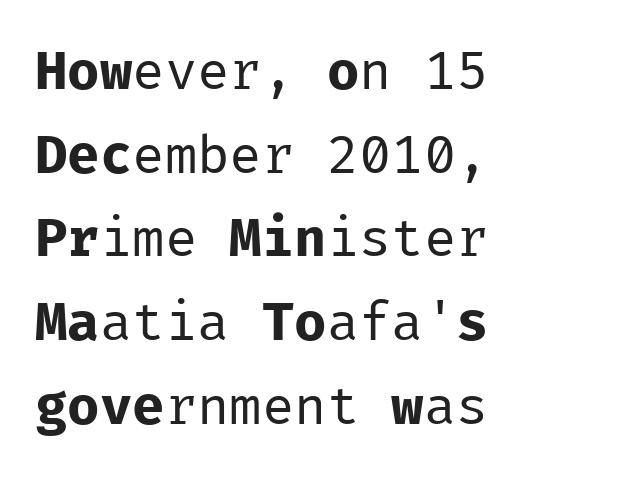
Each line starts at the same left margin while the right side varies. No feet cap the strokes, marking this as sans-serif type. Every stem runs plumb, perpendicular to the baseline. The horizontal fit of the characters is conventional and even. Normally led — the rows are evenly, conventionally spaced. Stem width sits at or under what a default text font uses.
